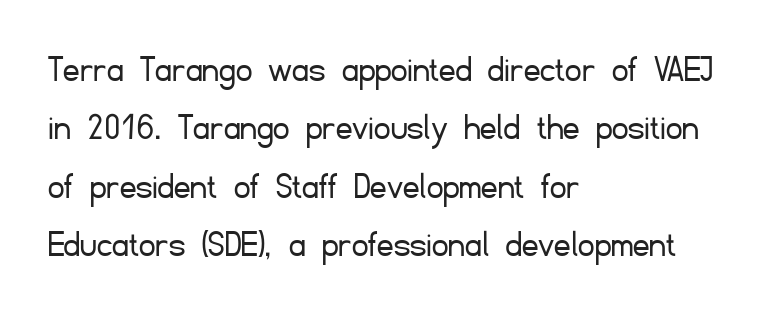
The image shows 40 px light sans-serif type, upright; set left-aligned, normal line spacing (1.46x), normal letter spacing, not underlined; low stroke contrast and a small x-height.
